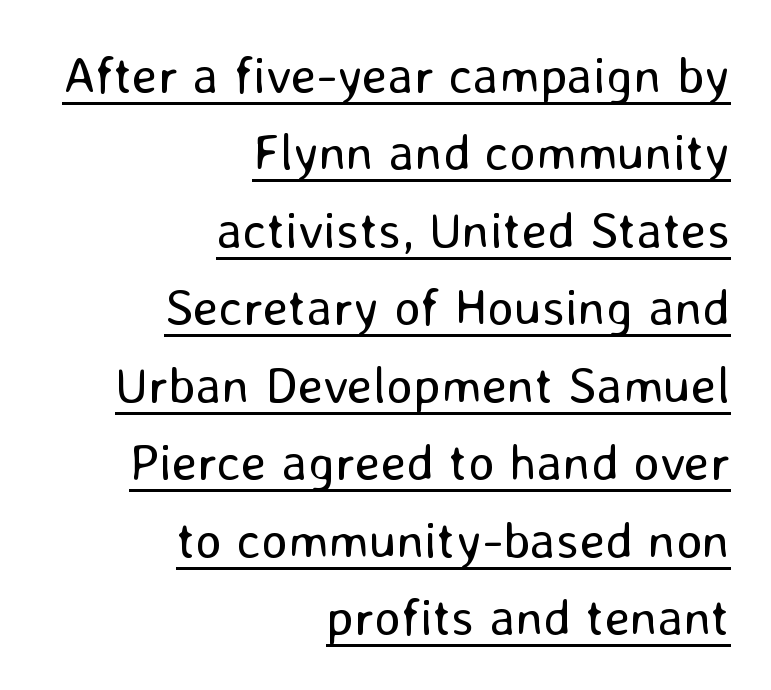
Q: Is the text bold? A: No.
Q: Is the text italic (slanted)? A: No, it is upright.
Q: Is the typeface a serif or a sans-serif typeface? A: Sans-serif.
Q: Is the text underlined? A: Yes.
Q: How is the paragraph aligned? A: Right-aligned.
Q: Is the spacing between letters normal or unusually wide? A: Normal.
Q: Is the spacing between lines tight, normal or loose? A: Normal.
Q: Width (condensed, normal, or wide)? A: Normal.
Q: Stroke contrast? A: Low.
Q: x-height? A: Medium.
Q: Monospaced? A: No.
